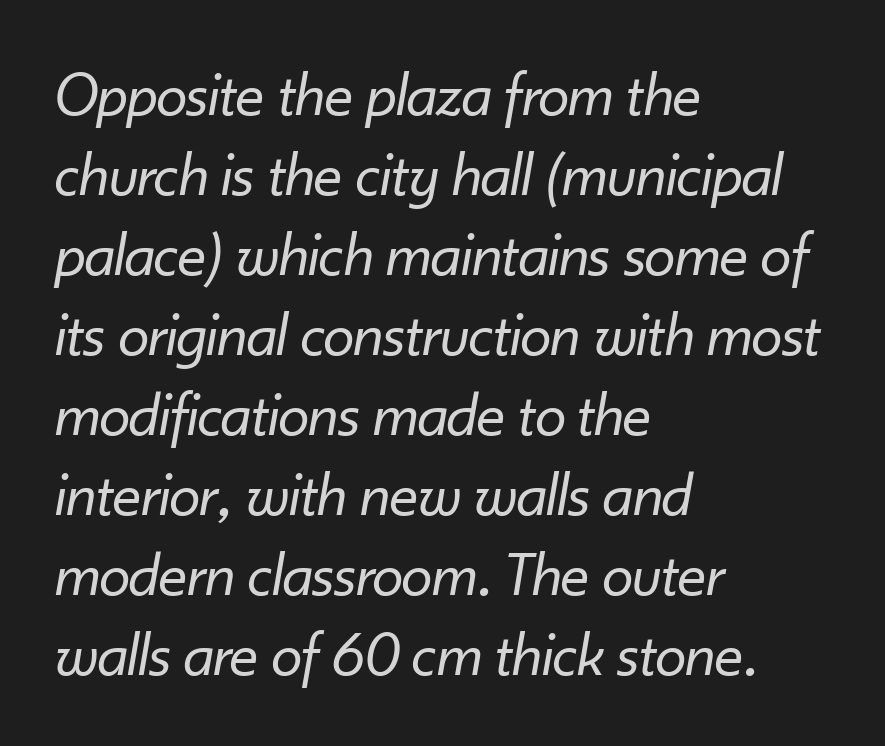
On a weight scale, this lands at 450 or below. Line beginnings align vertically; line endings do not. This block has exactly the height ordinary leading produces. Just letters on the line, the space beneath them empty. The letters are slanted; this is an italic face.
